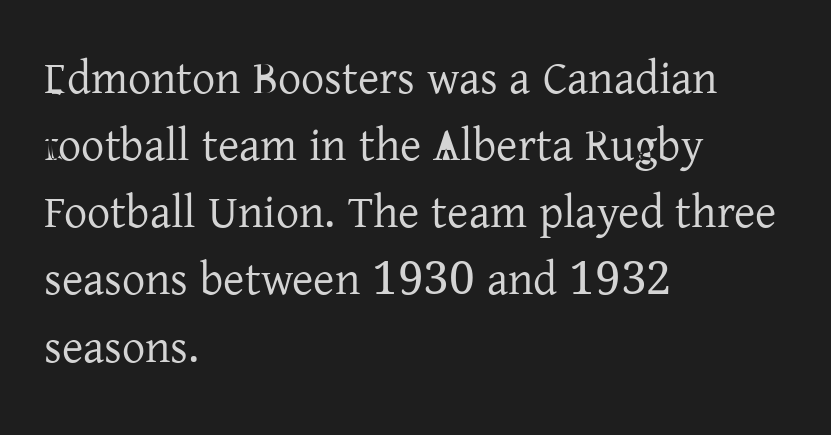
Summary of vertical rhythm: regular, with standard interline spacing. These lines are set flush left with a ragged right edge. You could not count columns in this text — the font is proportionally spaced. On a weight scale, this lands at 450 or below. Honestly, there is no underline to notice here at all. Nobody touched the tracking dial on this one.
